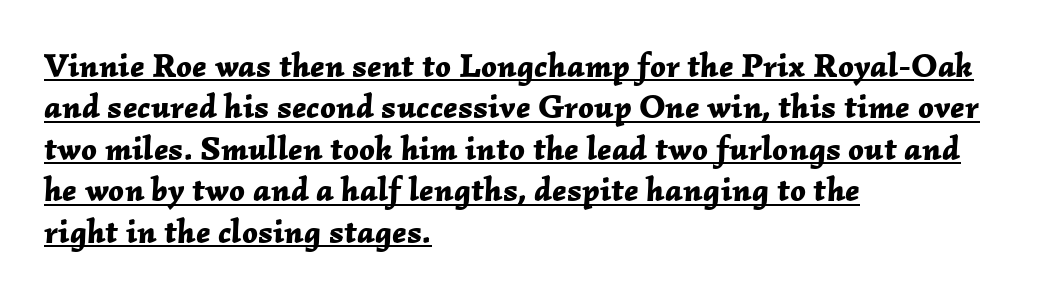
{"italic": "yes", "lean": "right", "slant_degrees": 2, "bold": "yes", "weight": "bold", "width": "normal", "stroke_contrast": "low", "x_height": "medium", "monospaced": "no", "underline": "yes", "align": "left", "line_spacing_ratio": 1.22, "letter_spacing": "normal", "letter_spacing_em": 0.0, "glyph_px": 34}
